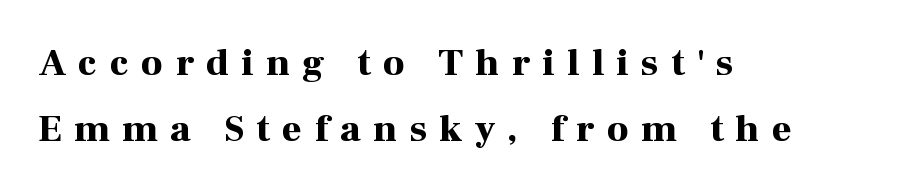
Q: Is the text bold? A: Yes.
Q: Is the text italic (slanted)? A: No, it is upright.
Q: Is the typeface a serif or a sans-serif typeface? A: Serif.
Q: Is the text underlined? A: No.
Q: How is the paragraph aligned? A: Left-aligned.
Q: Is the spacing between letters normal or unusually wide? A: Unusually wide.
Q: Width (condensed, normal, or wide)? A: Normal.
Q: Stroke contrast? A: High.
Q: x-height? A: Medium.
Q: Monospaced? A: No.
